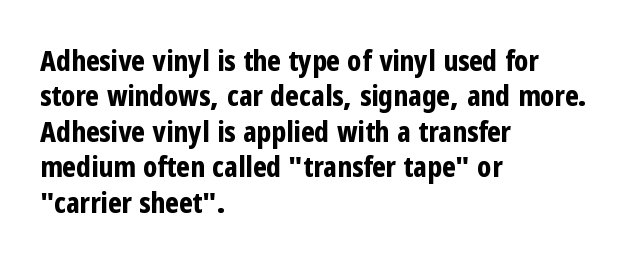
The image shows 29 px bold, condensed sans-serif type, upright; set left-aligned, line spacing 1.22x, normal letter spacing, not underlined; low stroke contrast and a medium x-height.
